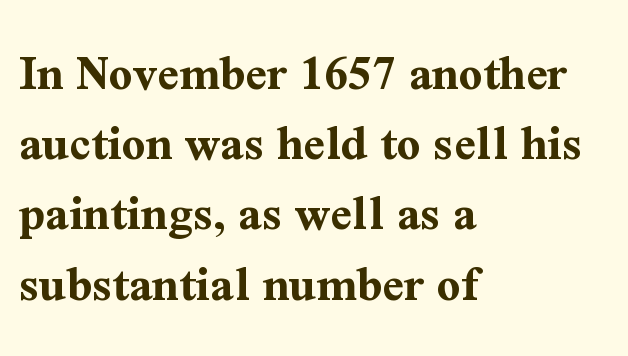
Baseline-to-baseline distance is the conventional proportion of letter height. Decoration check: the copy has no underline. Every letter is thick-stroked: bold, no question. Casual observation: everything's shoved over to the left.
